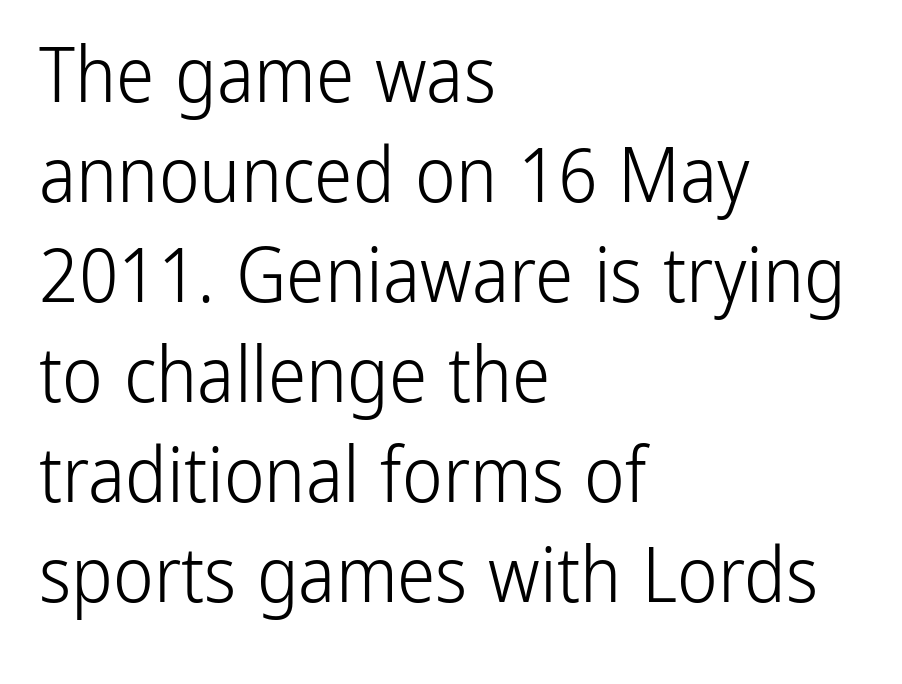
{"serif": "no", "italic": "no", "bold": "no", "weight": "light", "width": "condensed", "stroke_contrast": "low", "x_height": "medium", "monospaced": "no", "underline": "no", "align": "left", "line_spacing": "normal", "line_spacing_ratio": 1.3, "letter_spacing": "normal", "letter_spacing_em": 0.0, "glyph_px": 77}
